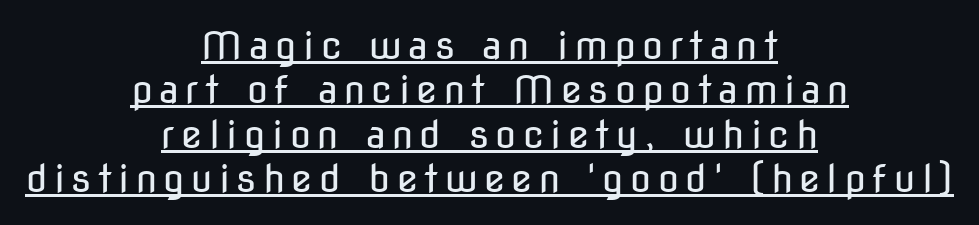
Q: Is the text bold? A: No.
Q: Is the text italic (slanted)? A: No, it is upright.
Q: Is the typeface a serif or a sans-serif typeface? A: Sans-serif.
Q: Is the text underlined? A: Yes.
Q: How is the paragraph aligned? A: Centered.
Q: Width (condensed, normal, or wide)? A: Condensed.
Q: Stroke contrast? A: Low.
Q: x-height? A: Medium.
Q: Monospaced? A: No.
